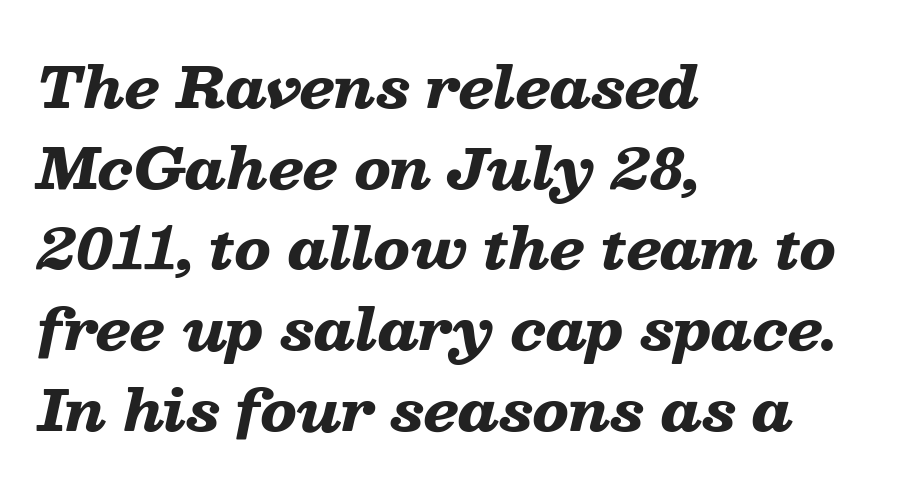
The vertical gap from one line to the next is medium. Nothing unusual about the tracking: characters are spaced as the font intends. The passage shown is typed in a proportional face where columns would drift. Thick stems and heavy bowls — unmistakably bold.
